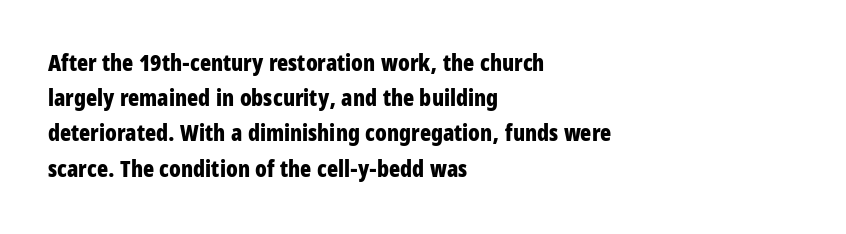
Each new line begins a customary step beneath the previous one. This rendering leaves character spacing at its baseline value. The lettering stays uniformly vertical, giving the passage a roman look. This rendering features lettering with no underline. A student would call this left alignment; a typographer would say flush left, rag right. Is the type bold? Yes — the strokes are clearly thick and heavy.
